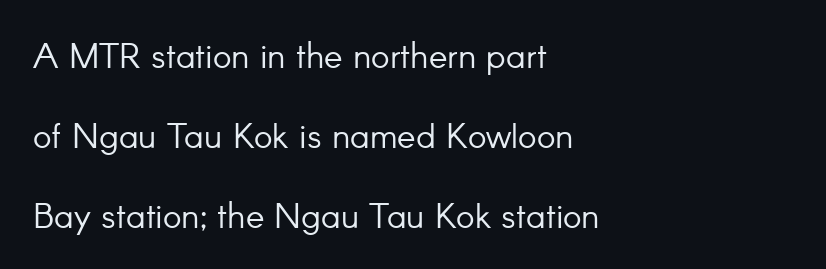
Q: Is the text bold? A: No.
Q: Is the text italic (slanted)? A: No, it is upright.
Q: Is the typeface a serif or a sans-serif typeface? A: Sans-serif.
Q: Is the text underlined? A: No.
Q: How is the paragraph aligned? A: Left-aligned.
Q: Is the spacing between letters normal or unusually wide? A: Normal.
Q: Is the spacing between lines tight, normal or loose? A: Loose.
Q: Width (condensed, normal, or wide)? A: Normal.
Q: Stroke contrast? A: Low.
Q: x-height? A: Small.
Q: Monospaced? A: No.
